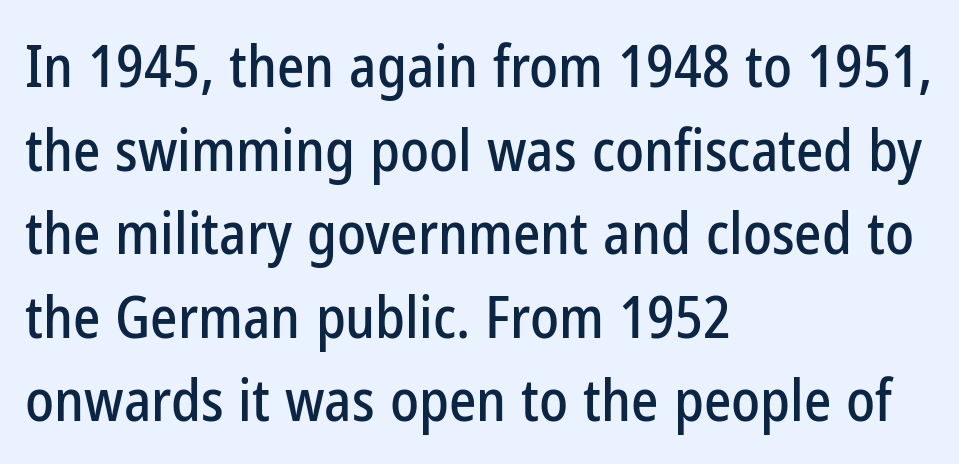
The image shows 58 px condensed sans-serif type, upright; set left-aligned, normal line spacing (1.44x), normal letter spacing, not underlined; low stroke contrast and a medium x-height.
